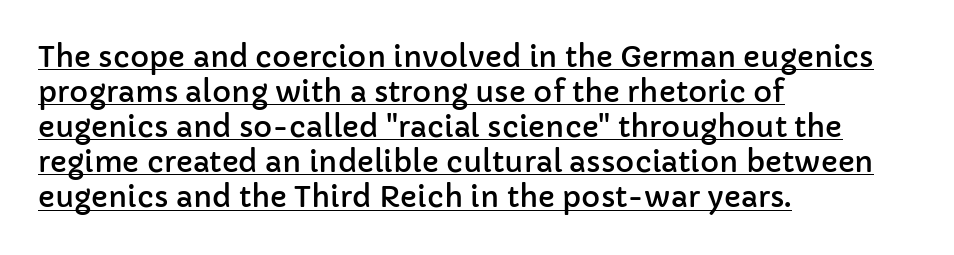
The image shows 29 px sans-serif type, upright; set left-aligned, line spacing 1.21x, normal letter spacing, underlined; low stroke contrast and a medium x-height.
